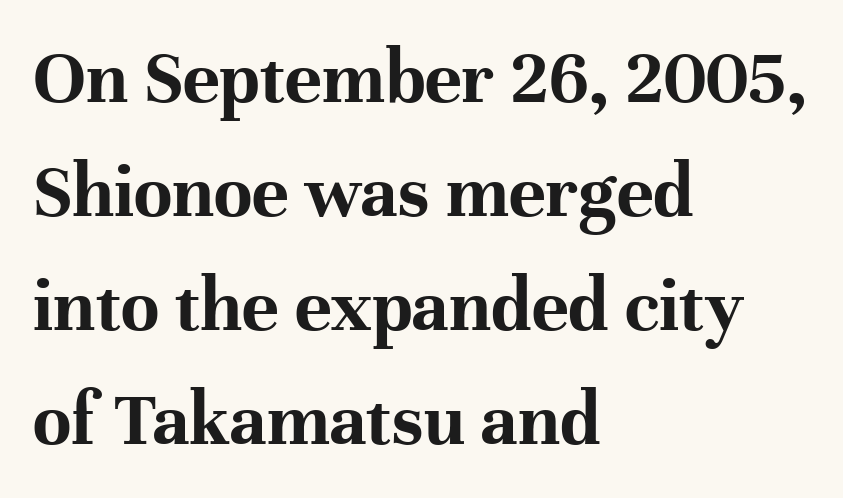
The image shows 78 px bold serif type, upright; set left-aligned, normal line spacing (1.46x), normal letter spacing, not underlined; high stroke contrast and a medium x-height.
